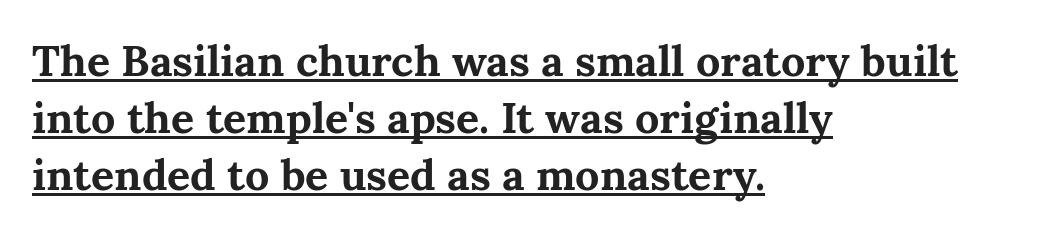
{"serif": "yes", "italic": "no", "bold": "yes", "weight": "bold", "width": "normal", "stroke_contrast": "medium", "x_height": "medium", "monospaced": "no", "underline": "yes", "align": "left", "line_spacing": "normal", "line_spacing_ratio": 1.32, "letter_spacing": "normal", "letter_spacing_em": 0.0, "glyph_px": 43}
